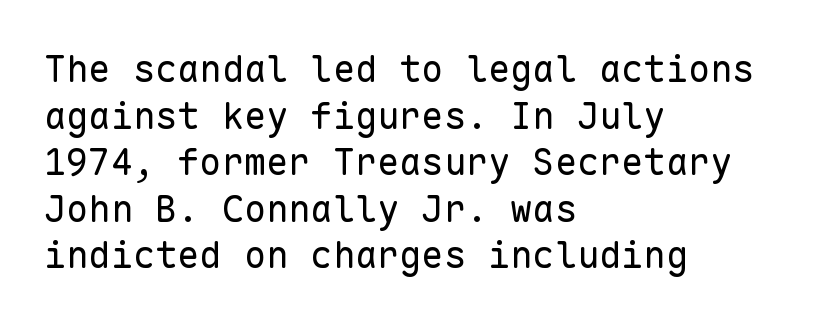
{"serif": "no", "italic": "no", "bold": "no", "weight": "regular", "width": "normal", "stroke_contrast": "low", "x_height": "medium", "monospaced": "yes", "underline": "no", "align": "left", "line_spacing": "normal", "line_spacing_ratio": 1.26, "letter_spacing": "normal", "letter_spacing_em": 0.0, "glyph_px": 37}
